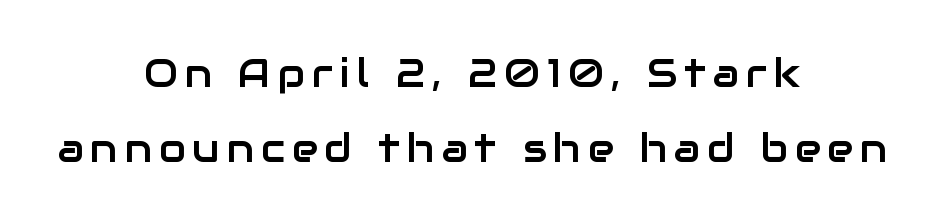
The space beneath each line is pristine and unruled. Do the characters align in a grid? No, the font is proportional. Quick note: not italic, upright. Honestly, the rows look like they've been pulled way apart. The whitespace from short lines is split evenly between both sides.
